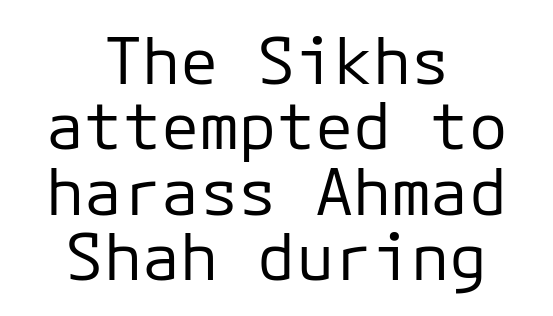
Q: Is the text bold? A: No.
Q: Is the text italic (slanted)? A: No, it is upright.
Q: Is the typeface a serif or a sans-serif typeface? A: Sans-serif.
Q: Is the text underlined? A: No.
Q: How is the paragraph aligned? A: Centered.
Q: Is the spacing between letters normal or unusually wide? A: Normal.
Q: Is the spacing between lines tight, normal or loose? A: Tight.
Q: Width (condensed, normal, or wide)? A: Normal.
Q: Stroke contrast? A: Low.
Q: x-height? A: Medium.
